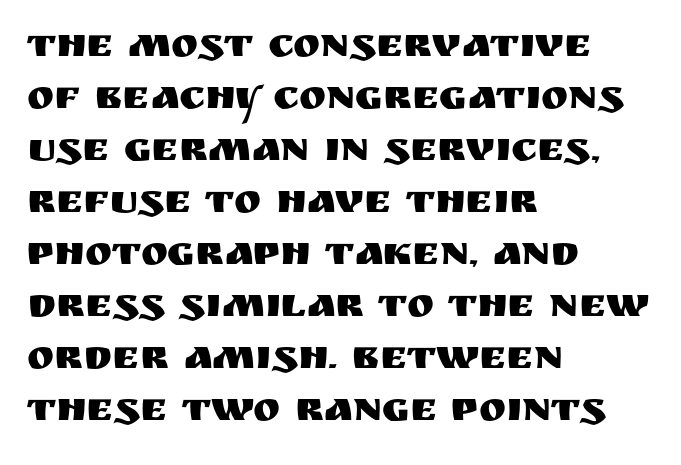
Q: Is the text italic (slanted)? A: No, it is upright.
Q: Is the typeface a serif or a sans-serif typeface? A: Sans-serif.
Q: Is the text underlined? A: No.
Q: How is the paragraph aligned? A: Left-aligned.
Q: Is the spacing between letters normal or unusually wide? A: Normal.
Q: Is the spacing between lines tight, normal or loose? A: Normal.
Q: Width (condensed, normal, or wide)? A: Normal.
Q: Stroke contrast? A: Medium.
Q: x-height? A: Large.
Q: Monospaced? A: No.
